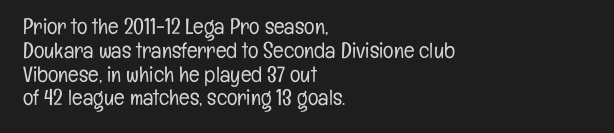
The image shows 22 px text type, upright; set left-aligned, tight line spacing (1.08x), normal letter spacing, not underlined.
